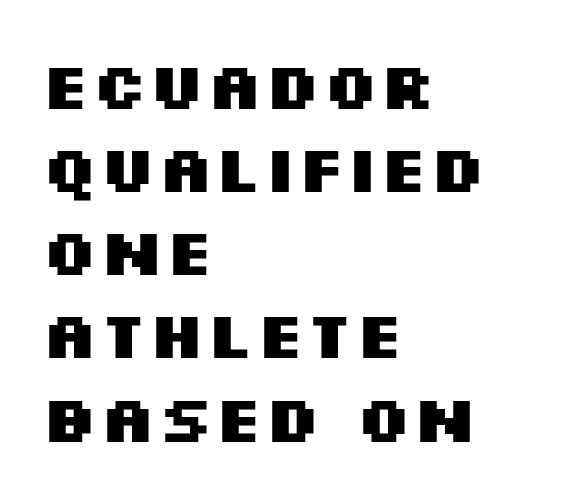
{"serif": "no", "italic": "no", "bold": "yes", "weight": "heavy", "width": "wide", "stroke_contrast": "medium", "x_height": "large", "monospaced": "no", "underline": "no", "align": "left", "line_spacing": "normal", "line_spacing_ratio": 1.26, "letter_spacing": "normal", "letter_spacing_em": 0.0, "glyph_px": 66}
